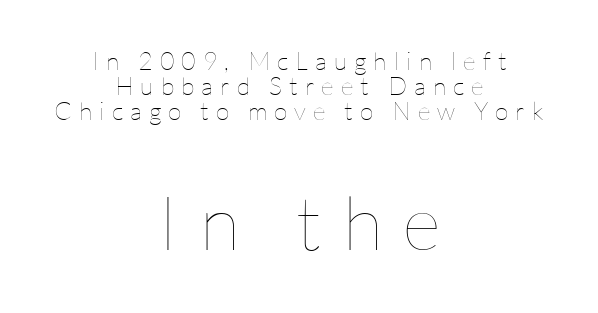
The font is comparable to plain body text, perhaps lighter. Note: smaller setting up top, larger setting below. This sample has the flowing, uneven cadence of proportional lettering. Quick note: not italic, upright. This sample trades vertical openness for compactness between lines.
